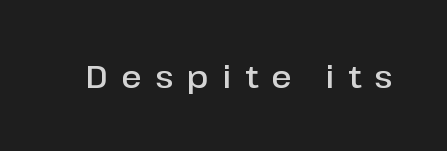
Q: Is the text bold? A: Semi-bold.
Q: Is the text italic (slanted)? A: No, it is upright.
Q: Is the typeface a serif or a sans-serif typeface? A: Sans-serif.
Q: Is the text underlined? A: No.
Q: Is the spacing between letters normal or unusually wide? A: Unusually wide.
Q: Width (condensed, normal, or wide)? A: Normal.
Q: Stroke contrast? A: Low.
Q: x-height? A: Medium.
Q: Monospaced? A: No.
